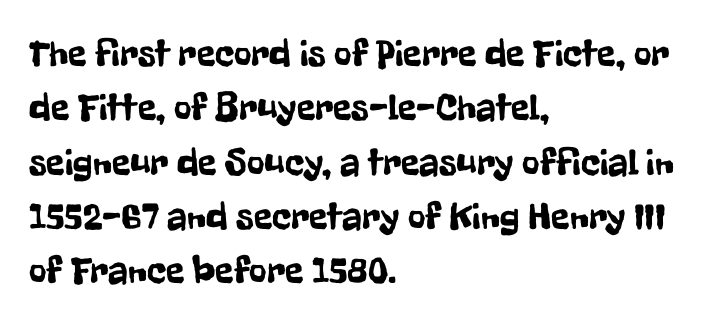
The rendering uses a moderate line-height, typical for paragraphs. Nobody touched the tracking dial on this one. Nobody drew a line under any word here. If you drew a line through each stem, it would be perfectly vertical. Do the characters align in a grid? No, the font is proportional. A student would call this left alignment; a typographer would say flush left, rag right.
